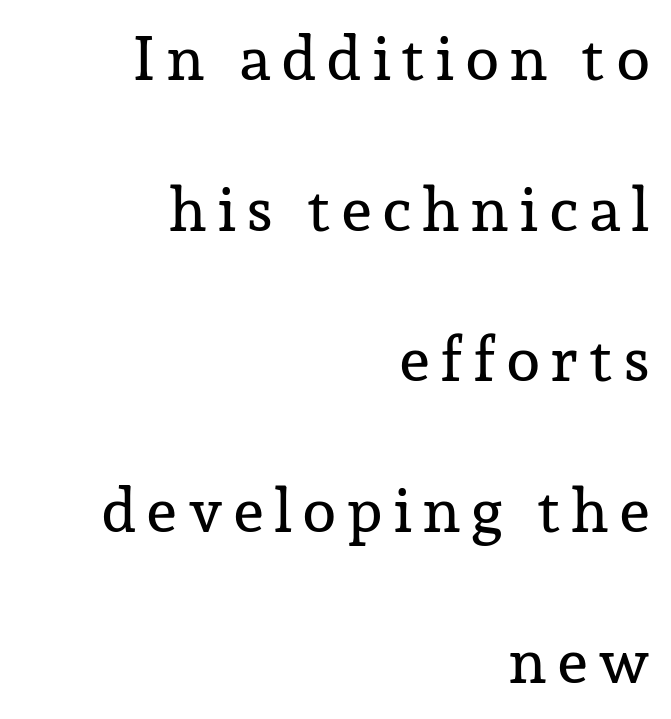
The typesetter chose a ragged-left arrangement here. Yep, those are serifs on the letters. These lines are rendered in a variable-pitch font. Upright lettering throughout. If you measured baseline to baseline, you'd find a long distance. The passage shown is not underscored anywhere.
